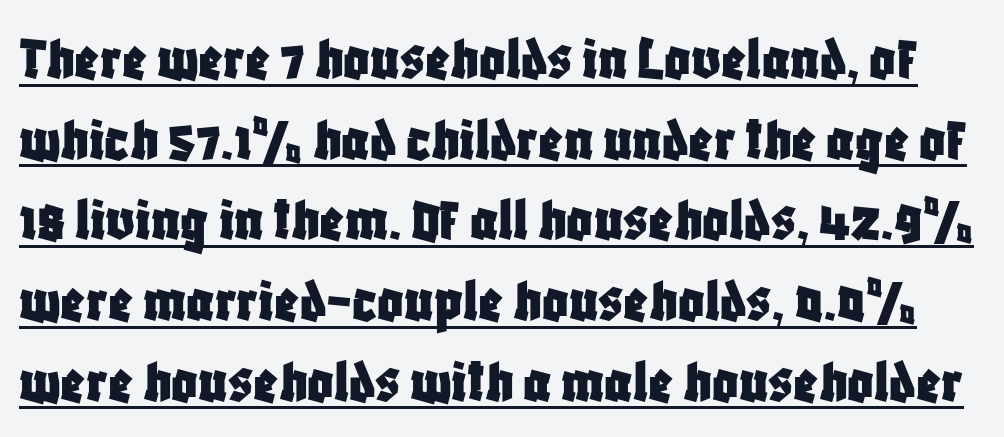
Q: Is the text italic (slanted)? A: No, it is upright.
Q: Is the typeface a serif or a sans-serif typeface? A: Sans-serif.
Q: Is the text underlined? A: Yes.
Q: Is the spacing between letters normal or unusually wide? A: Normal.
Q: Is the spacing between lines tight, normal or loose? A: Normal.
Q: Width (condensed, normal, or wide)? A: Condensed.
Q: Stroke contrast? A: Low.
Q: x-height? A: Large.
Q: Monospaced? A: No.
